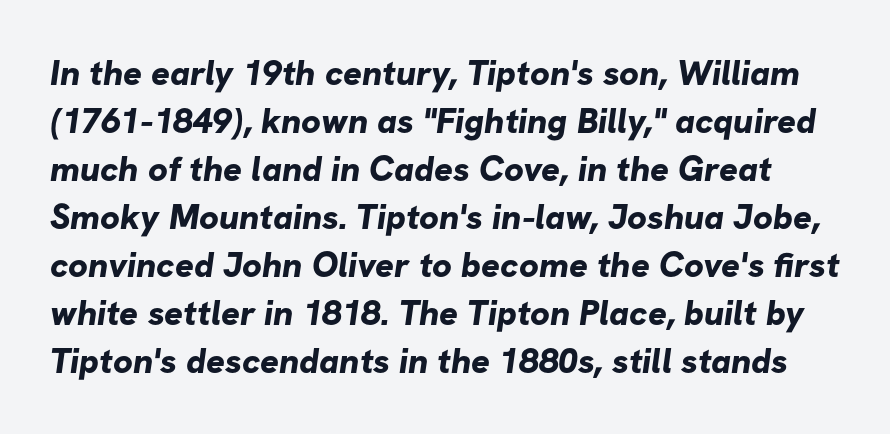
{"serif": "no", "bold": "yes", "weight": "bold", "width": "normal", "stroke_contrast": "low", "x_height": "medium", "monospaced": "no", "underline": "no", "line_spacing": "normal", "line_spacing_ratio": 1.37, "letter_spacing": "normal", "letter_spacing_em": 0.0, "glyph_px": 35}
